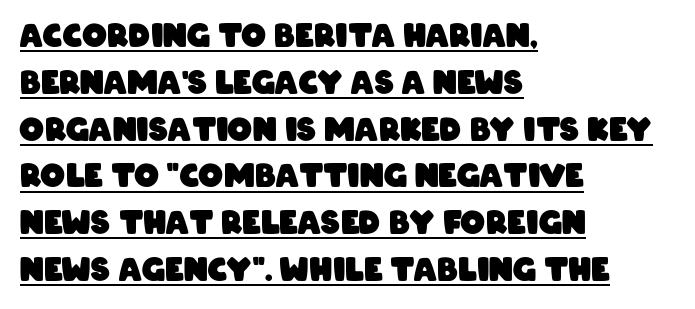
The image shows 31 px heavy, condensed sans-serif type; set left-aligned, normal line spacing (1.51x), normal letter spacing, underlined; low stroke contrast and a large x-height.
